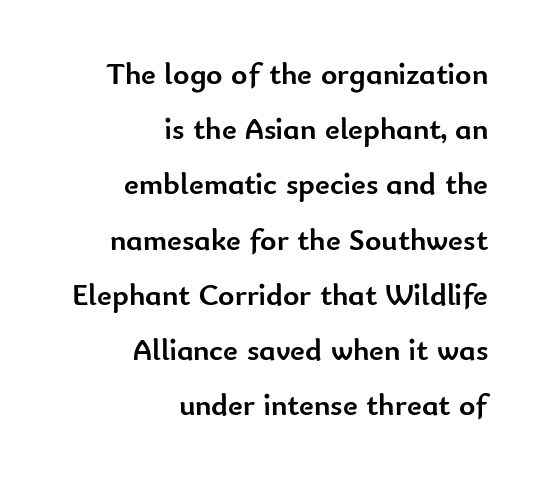
The image shows 31 px semibold sans-serif type, upright; set right-aligned, line spacing 1.78x, normal letter spacing, not underlined; low stroke contrast and a small x-height.
